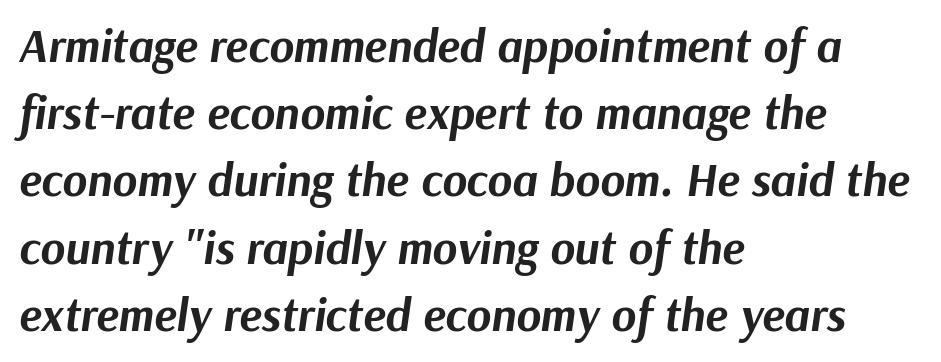
Honestly, the letter spacing is just normal — you wouldn't notice it. The rendering anchors every line to the left-hand side. Character widths vary here, with narrow letters taking less room than wide ones. Designer's note — italics engaged. Check under the words: just untouched page.
